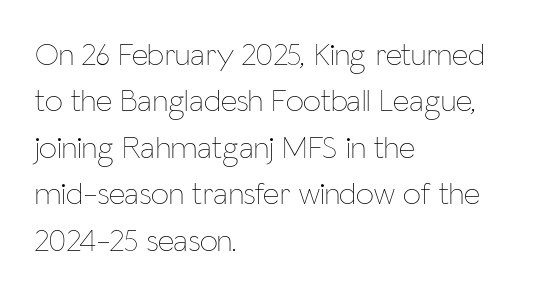
Q: Is the text bold? A: No.
Q: Is the text italic (slanted)? A: No, it is upright.
Q: Is the text underlined? A: No.
Q: How is the paragraph aligned? A: Left-aligned.
Q: Is the spacing between letters normal or unusually wide? A: Normal.
Q: Is the spacing between lines tight, normal or loose? A: Normal.
Q: Width (condensed, normal, or wide)? A: Condensed.
Q: Stroke contrast? A: Low.
Q: x-height? A: Medium.
Q: Monospaced? A: No.
